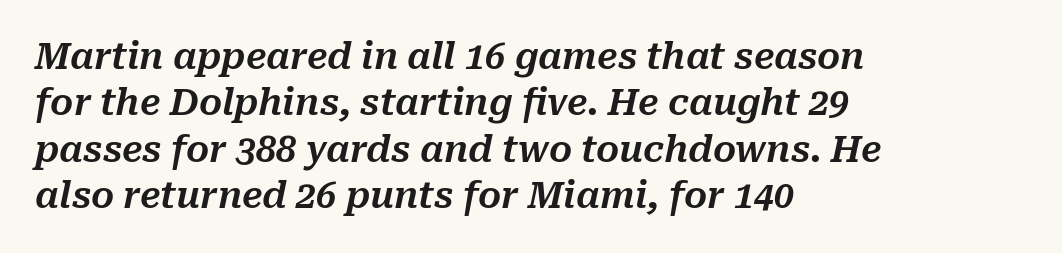
{"italic": "yes", "lean": "right", "slant_degrees": 10, "width": "normal", "stroke_contrast": "medium", "x_height": "medium", "monospaced": "no", "underline": "no", "align": "left", "line_spacing": "normal", "line_spacing_ratio": 1.29, "letter_spacing": "normal", "letter_spacing_em": 0.0, "glyph_px": 36}
